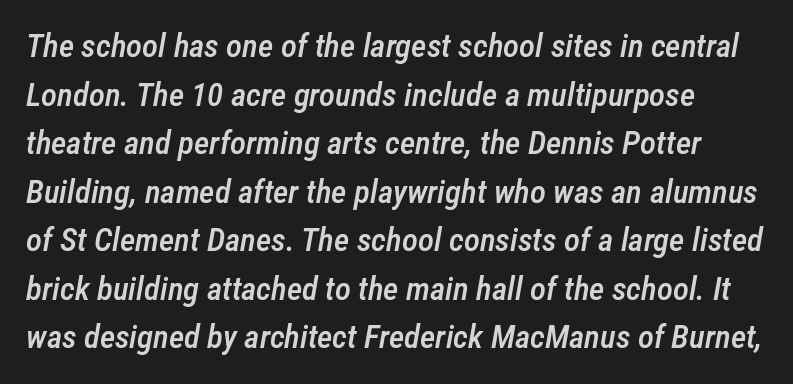
Letters rest on an invisible, unmarked baseline. This is the in-between weight designers call semibold or demi. Successive baselines arrive at the customary interval. Inter-character spacing is left at the font's built-in metrics. Does the lettering tilt? It does — this is italic.
